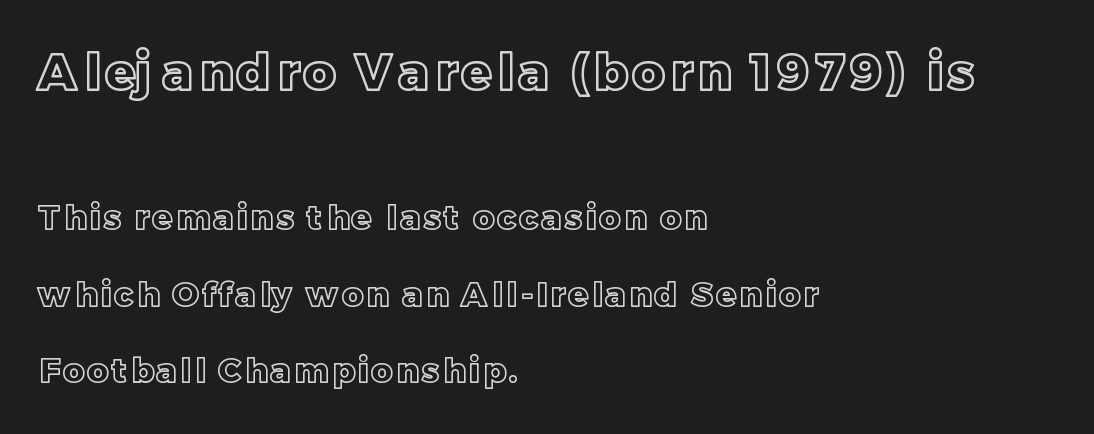
The image shows 50 px text type, upright; set left-aligned, loose line spacing (2.32x), not underlined; the first (top) block is 1.52x larger; a large x-height.
